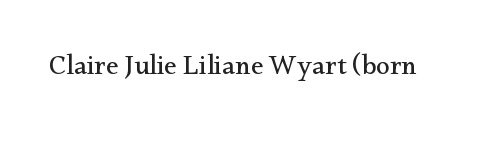
{"serif": "yes", "italic": "no", "bold": "no", "weight": "regular", "width": "normal", "stroke_contrast": "medium", "x_height": "small", "monospaced": "no", "underline": "no", "letter_spacing": "normal", "letter_spacing_em": 0.0, "glyph_px": 28}
